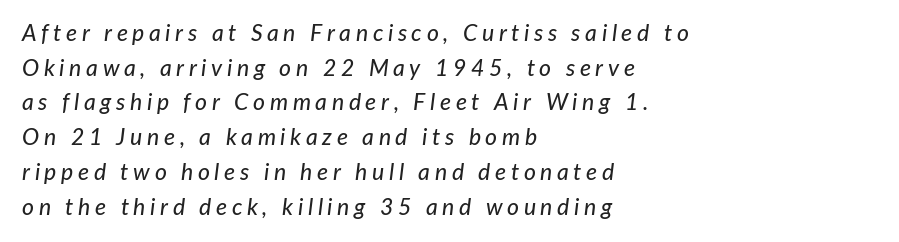
Q: Is the text italic (slanted)? A: Yes, it leans right by about 7 degrees.
Q: Is the text underlined? A: No.
Q: How is the paragraph aligned? A: Left-aligned.
Q: Is the spacing between letters normal or unusually wide? A: Unusually wide.
Q: Is the spacing between lines tight, normal or loose? A: Normal.
